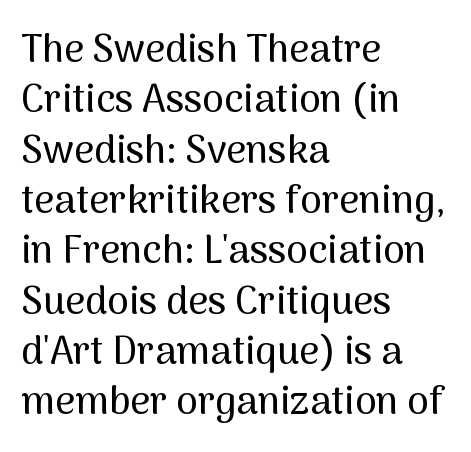
{"serif": "no", "italic": "no", "width": "normal", "stroke_contrast": "medium", "x_height": "medium", "monospaced": "no", "underline": "no", "align": "left", "line_spacing": "normal", "line_spacing_ratio": 1.29, "letter_spacing": "normal", "letter_spacing_em": 0.0, "glyph_px": 39}
